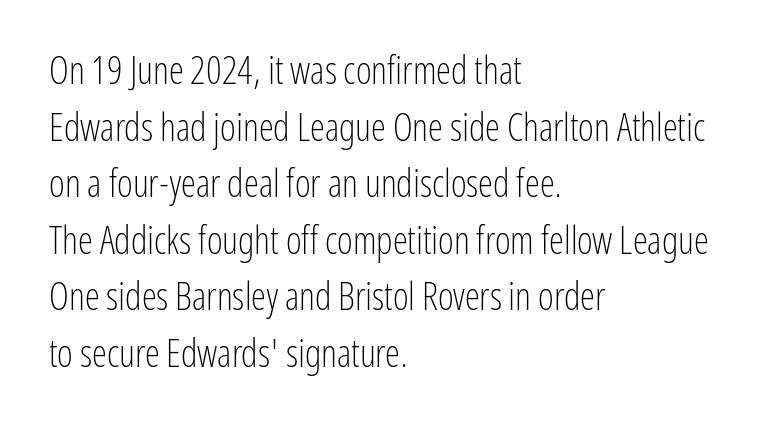
Q: Is the text bold? A: No.
Q: Is the text italic (slanted)? A: No, it is upright.
Q: Is the typeface a serif or a sans-serif typeface? A: Sans-serif.
Q: Is the text underlined? A: No.
Q: How is the paragraph aligned? A: Left-aligned.
Q: Is the spacing between letters normal or unusually wide? A: Normal.
Q: Is the spacing between lines tight, normal or loose? A: Normal.
Q: Width (condensed, normal, or wide)? A: Condensed.
Q: Stroke contrast? A: Low.
Q: x-height? A: Medium.
Q: Monospaced? A: No.
